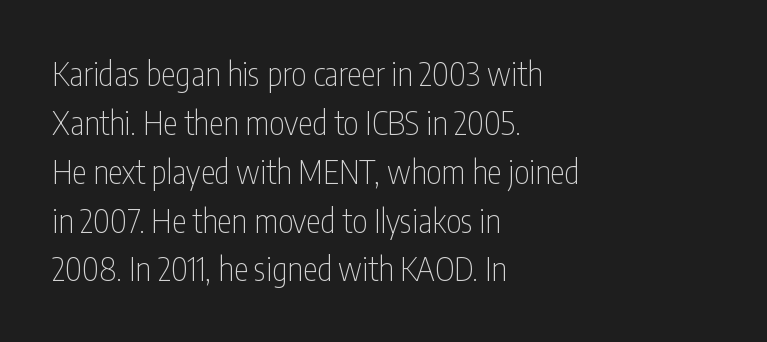
The image shows 33 px thin, condensed sans-serif type, upright; set left-aligned, normal line spacing (1.48x), normal letter spacing, not underlined; low stroke contrast and a medium x-height.
